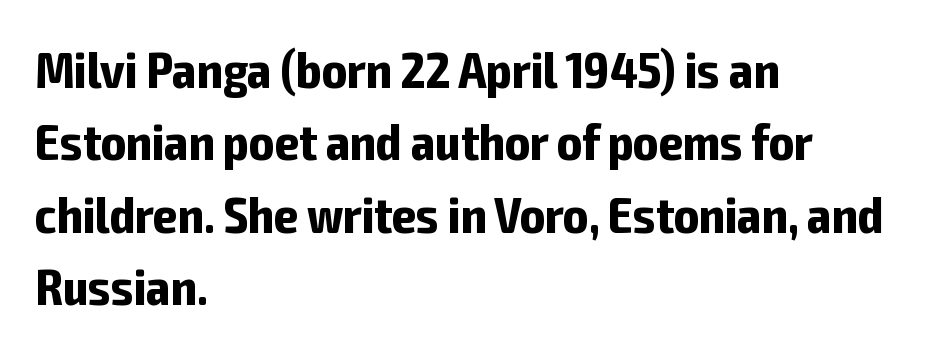
Q: Is the text bold? A: Yes.
Q: Is the text italic (slanted)? A: No, it is upright.
Q: Is the typeface a serif or a sans-serif typeface? A: Sans-serif.
Q: Is the text underlined? A: No.
Q: How is the paragraph aligned? A: Left-aligned.
Q: Is the spacing between letters normal or unusually wide? A: Normal.
Q: Is the spacing between lines tight, normal or loose? A: Normal.
Q: Width (condensed, normal, or wide)? A: Condensed.
Q: Stroke contrast? A: Low.
Q: x-height? A: Medium.
Q: Monospaced? A: No.
